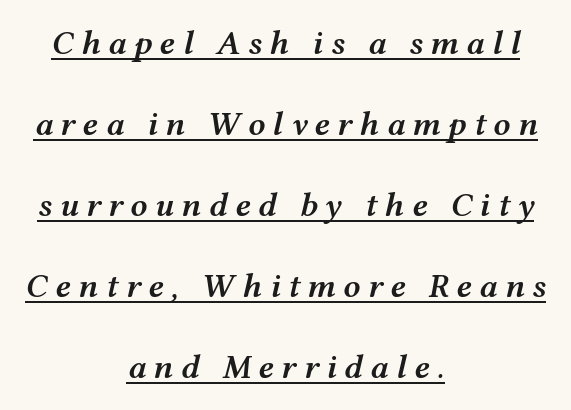
Q: Is the text bold? A: Semi-bold.
Q: Is the text italic (slanted)? A: Yes, it leans right by about 12 degrees.
Q: Is the text underlined? A: Yes.
Q: How is the paragraph aligned? A: Centered.
Q: Is the spacing between letters normal or unusually wide? A: Unusually wide.
Q: Is the spacing between lines tight, normal or loose? A: Loose.
Q: Width (condensed, normal, or wide)? A: Wide.
Q: Stroke contrast? A: Medium.
Q: x-height? A: Medium.
Q: Monospaced? A: No.
